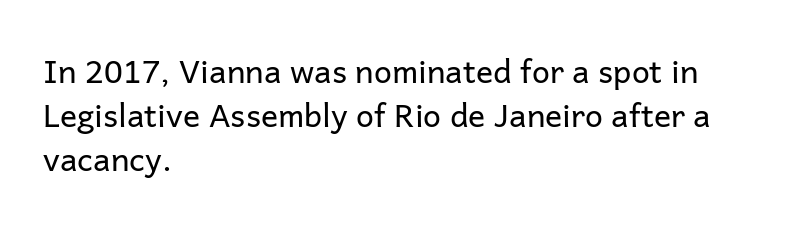
Honestly, there is no underline to notice here at all. The typeface chosen for these lines omits serifs. This sample is left-justified, so line endings fall wherever the words run out. This is the regular roman posture of the typeface.
